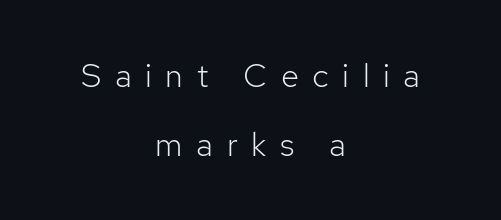
Q: Is the text bold? A: No.
Q: Is the text italic (slanted)? A: No, it is upright.
Q: Is the typeface a serif or a sans-serif typeface? A: Sans-serif.
Q: Is the text underlined? A: No.
Q: How is the paragraph aligned? A: Centered.
Q: Is the spacing between letters normal or unusually wide? A: Unusually wide.
Q: Is the spacing between lines tight, normal or loose? A: Loose.
Q: Width (condensed, normal, or wide)? A: Normal.
Q: Stroke contrast? A: Low.
Q: x-height? A: Medium.
Q: Monospaced? A: No.
